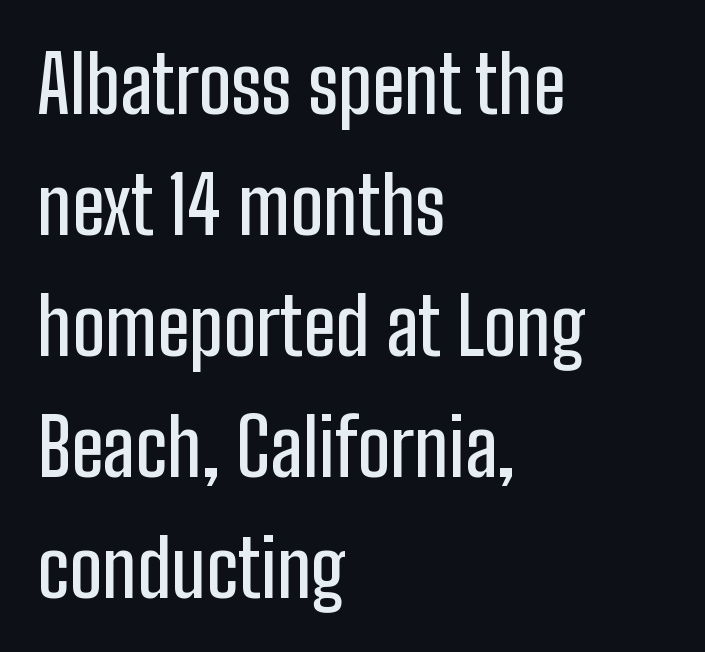
{"serif": "no", "italic": "no", "width": "condensed", "stroke_contrast": "low", "x_height": "medium", "monospaced": "no", "underline": "no", "align": "left", "line_spacing": "normal", "line_spacing_ratio": 1.55, "letter_spacing": "normal", "letter_spacing_em": 0.0, "glyph_px": 78}
